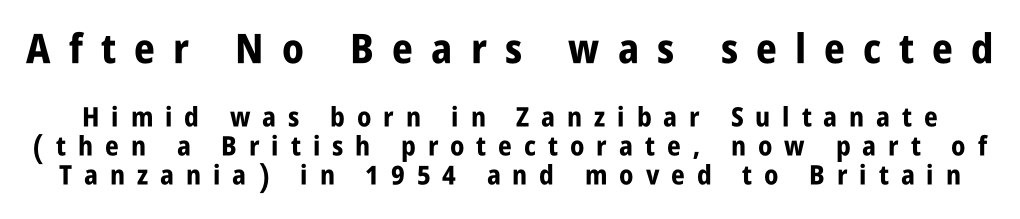
Q: Is the text bold? A: Yes.
Q: Is the text italic (slanted)? A: No, it is upright.
Q: Is the typeface a serif or a sans-serif typeface? A: Sans-serif.
Q: Is the text underlined? A: No.
Q: Is the spacing between letters normal or unusually wide? A: Unusually wide.
Q: Is the spacing between lines tight, normal or loose? A: Tight.
Q: Which block of text is set in a larger size, the first (top) or the second (bottom)? A: The first (top) one.
Q: Width (condensed, normal, or wide)? A: Condensed.
Q: Stroke contrast? A: Low.
Q: x-height? A: Large.
Q: Monospaced? A: No.
